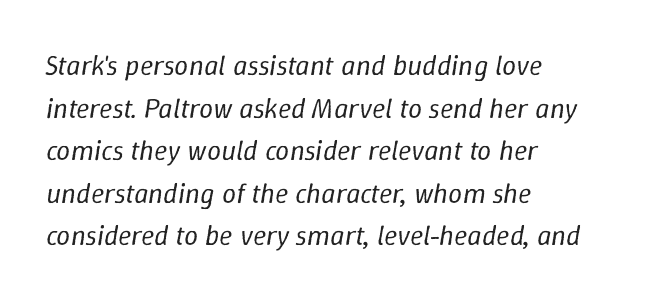
Q: Is the text bold? A: No.
Q: Is the text italic (slanted)? A: Yes, it leans right by about 9 degrees.
Q: Is the text underlined? A: No.
Q: How is the paragraph aligned? A: Left-aligned.
Q: Is the spacing between letters normal or unusually wide? A: Normal.
Q: Is the spacing between lines tight, normal or loose? A: Normal.
Q: Width (condensed, normal, or wide)? A: Normal.
Q: Stroke contrast? A: Low.
Q: x-height? A: Medium.
Q: Monospaced? A: No.
